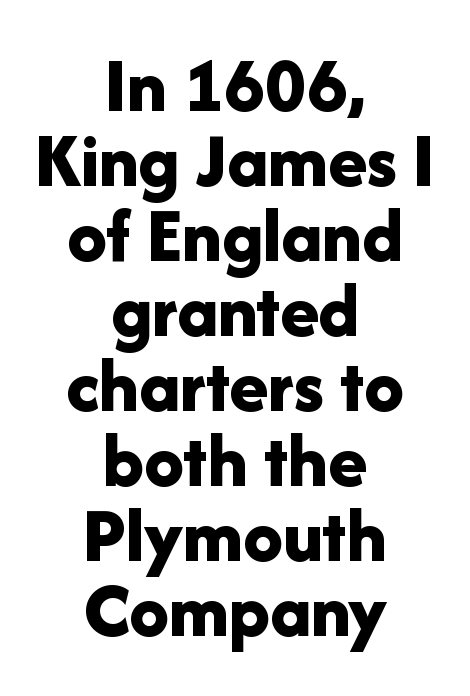
Q: Is the text bold? A: Yes.
Q: Is the text italic (slanted)? A: No, it is upright.
Q: Is the typeface a serif or a sans-serif typeface? A: Sans-serif.
Q: Is the text underlined? A: No.
Q: How is the paragraph aligned? A: Centered.
Q: Is the spacing between letters normal or unusually wide? A: Normal.
Q: Is the spacing between lines tight, normal or loose? A: Tight.
Q: Width (condensed, normal, or wide)? A: Normal.
Q: Stroke contrast? A: Low.
Q: x-height? A: Medium.
Q: Monospaced? A: No.
